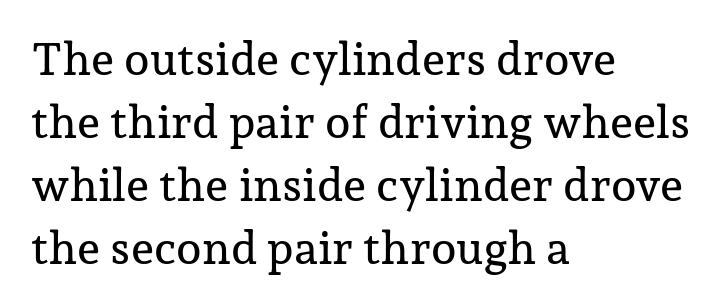
The image shows 46 px serif type, upright; set left-aligned, normal line spacing (1.37x), normal letter spacing, not underlined; low stroke contrast and a medium x-height.
